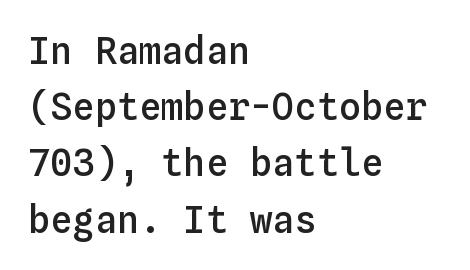
The image shows 37 px semibold type, upright, monospaced; set left-aligned, normal line spacing (1.52x), normal letter spacing, not underlined; low stroke contrast and a medium x-height.
